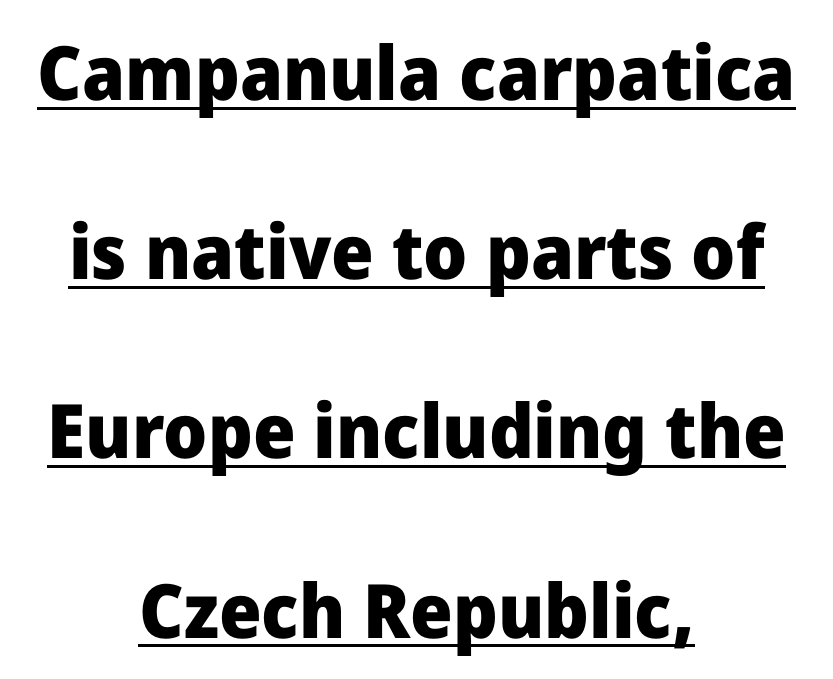
The typesetter has applied underlining to the passage shown. The setting favours the middle, as headings and verse often do. Unlike a traditional serif, this face leaves its strokes unadorned. A typesetter would mark this as roman, not italic. Nobody touched the tracking dial on this one.
